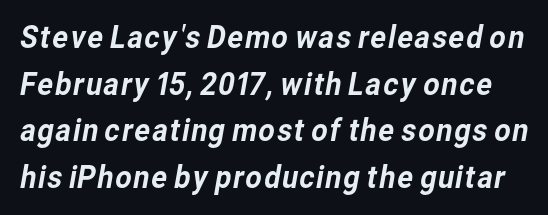
The strip under each line holds only bare page. Here the designer chose a conventional face with non-uniform glyph widths. Quick note: interline space is typical. This sample uses a sans-serif face.
